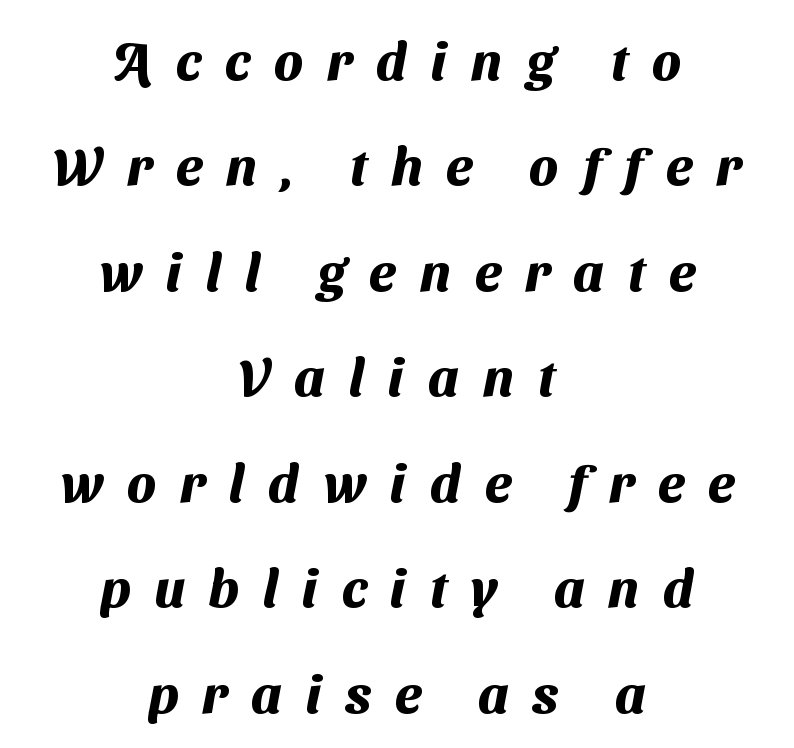
Q: Is the text bold? A: Yes.
Q: Is the typeface a serif or a sans-serif typeface? A: Sans-serif.
Q: Is the text underlined? A: No.
Q: How is the paragraph aligned? A: Centered.
Q: Is the spacing between letters normal or unusually wide? A: Unusually wide.
Q: Is the spacing between lines tight, normal or loose? A: Loose.
Q: Width (condensed, normal, or wide)? A: Normal.
Q: Stroke contrast? A: Medium.
Q: x-height? A: Medium.
Q: Monospaced? A: No.
